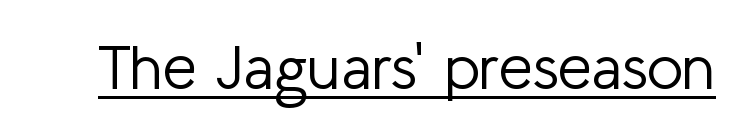
Q: Is the text bold? A: No.
Q: Is the text italic (slanted)? A: No, it is upright.
Q: Is the typeface a serif or a sans-serif typeface? A: Sans-serif.
Q: Is the text underlined? A: Yes.
Q: Is the spacing between letters normal or unusually wide? A: Normal.
Q: Width (condensed, normal, or wide)? A: Normal.
Q: Stroke contrast? A: Low.
Q: x-height? A: Medium.
Q: Monospaced? A: No.
